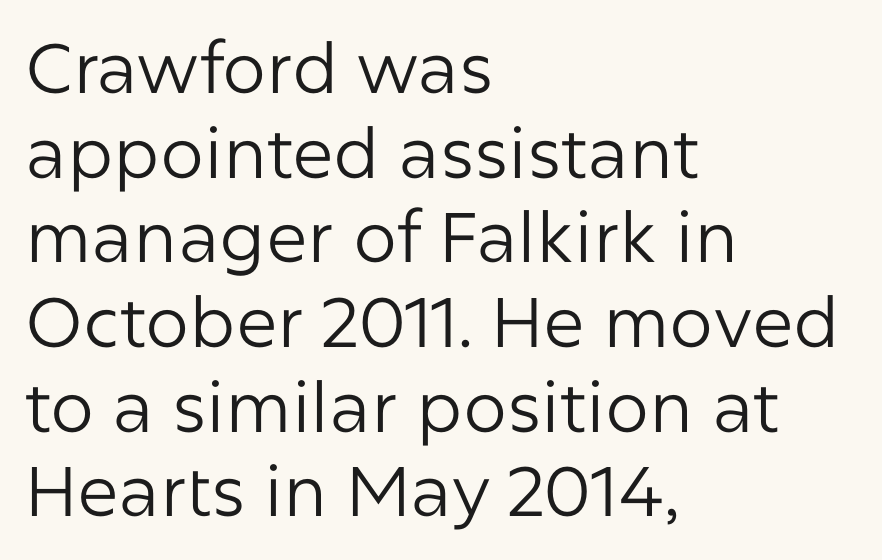
The font family rendered here belongs to the sans-serif group. The typography opts for an upright posture over an oblique one. Rule under the text: the space is simply empty. These glyphs show unthickened strokes, regular width or finer. These lines are rendered in a variable-pitch font.
